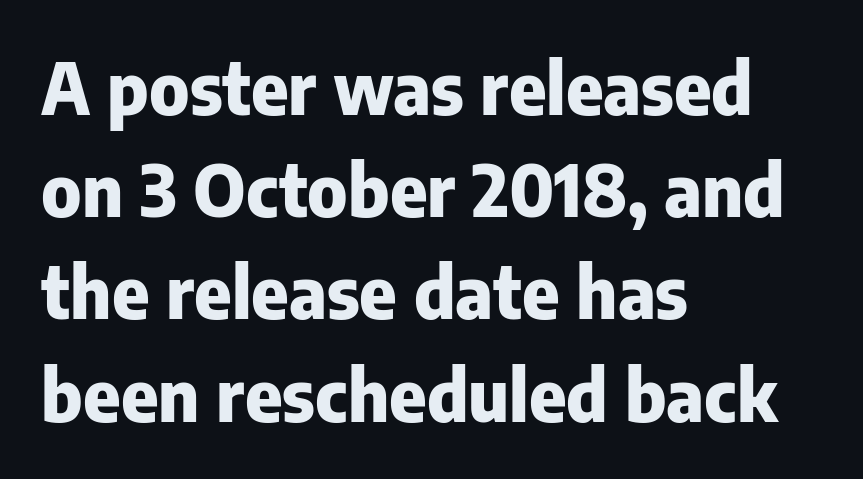
Notice how the stems are strictly vertical — no italics here. Characters follow at the spacing the type designer built in. The words here are not underlined. Does the copy run flush right? No — it runs flush left. Is this a sans? Yes — the strokes have no serifs. Heavy, bold letterforms.
